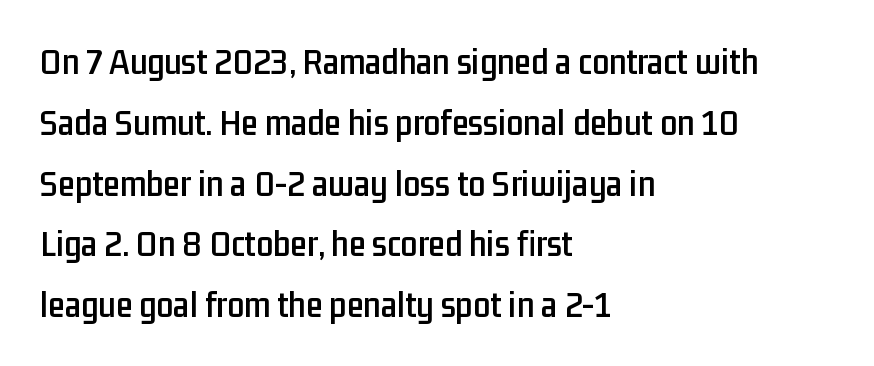
The specimen omits any rule beneath the text block's lines. If you measured baseline to baseline, you'd find a middling distance. Is this a fixed-width face? No — the glyphs have proportional, varying widths. Grotesque or geometric, the face here clearly has no serifs.
